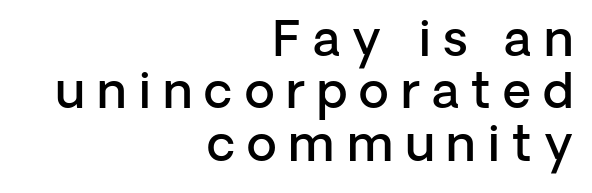
{"serif": "no", "italic": "no", "bold": "semi", "weight": "semibold", "width": "normal", "stroke_contrast": "low", "x_height": "medium", "monospaced": "no", "underline": "no", "align": "right", "line_spacing": "tight", "line_spacing_ratio": 1.07, "letter_spacing": "wide", "letter_spacing_em": 0.25, "glyph_px": 49}
